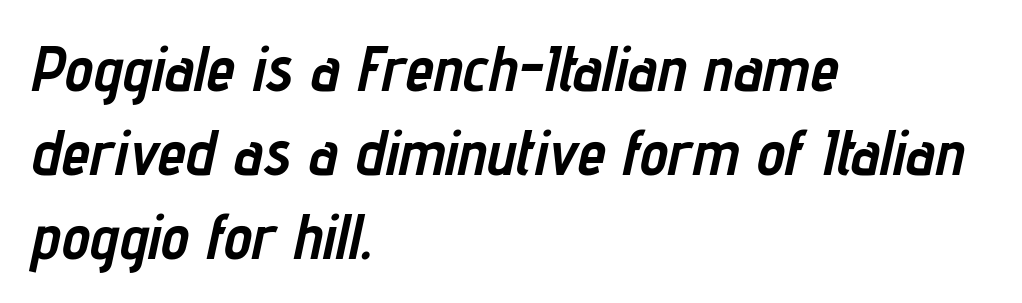
Caption: bold face, heavy strokes. How are the letters spaced? Ordinarily, with no added tracking. A bare baseline throughout the passage. Designer's note — italics engaged.
